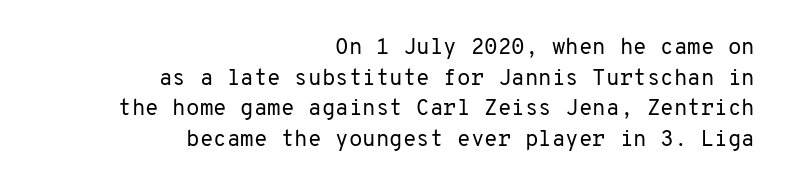
Q: Is the text bold? A: No.
Q: Is the text italic (slanted)? A: No, it is upright.
Q: Is the text underlined? A: No.
Q: How is the paragraph aligned? A: Right-aligned.
Q: Is the spacing between letters normal or unusually wide? A: Normal.
Q: Is the spacing between lines tight, normal or loose? A: Normal.
